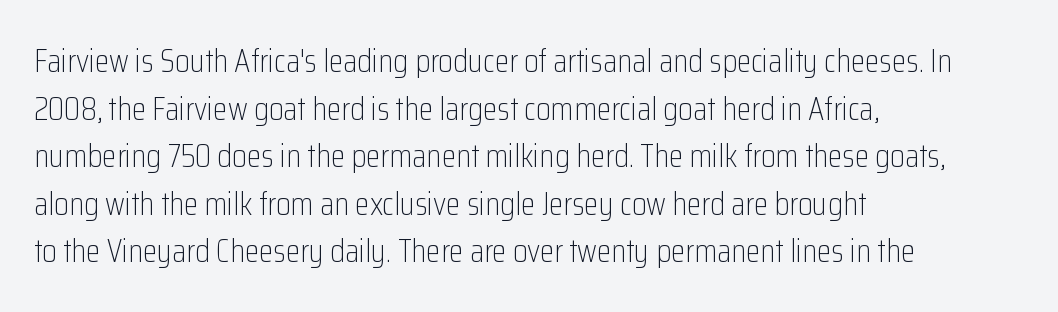
Q: Is the text bold? A: No.
Q: Is the text italic (slanted)? A: No, it is upright.
Q: Is the typeface a serif or a sans-serif typeface? A: Sans-serif.
Q: Is the text underlined? A: No.
Q: How is the paragraph aligned? A: Left-aligned.
Q: Is the spacing between letters normal or unusually wide? A: Normal.
Q: Is the spacing between lines tight, normal or loose? A: Normal.
Q: Width (condensed, normal, or wide)? A: Condensed.
Q: Stroke contrast? A: Low.
Q: x-height? A: Medium.
Q: Monospaced? A: No.
